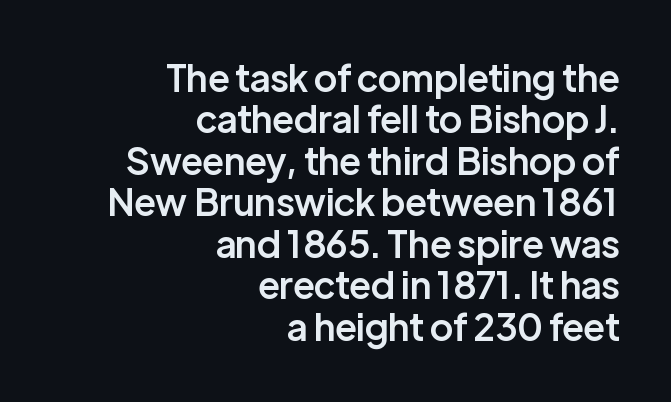
{"serif": "no", "italic": "no", "bold": "semi", "weight": "semibold", "width": "normal", "stroke_contrast": "low", "x_height": "medium", "monospaced": "no", "underline": "no", "align": "right", "line_spacing": "tight", "line_spacing_ratio": 1.12, "letter_spacing": "normal", "letter_spacing_em": 0.0, "glyph_px": 37}
